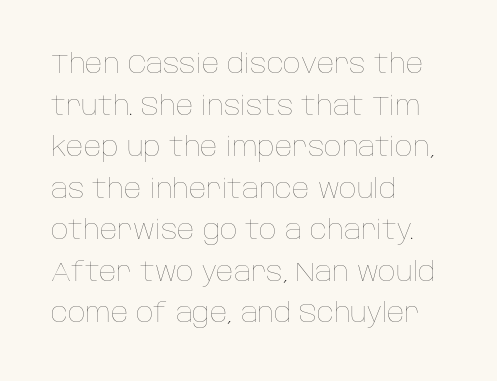
{"italic": "no", "bold": "no", "underline": "no", "align": "left", "line_spacing": "normal", "line_spacing_ratio": 1.54, "letter_spacing": "normal", "letter_spacing_em": 0.0, "glyph_px": 27}
